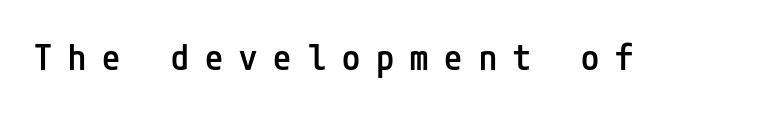
Q: Is the text bold? A: Semi-bold.
Q: Is the text italic (slanted)? A: No, it is upright.
Q: Is the typeface a serif or a sans-serif typeface? A: Sans-serif.
Q: Is the text underlined? A: No.
Q: Is the spacing between letters normal or unusually wide? A: Unusually wide.
Q: Width (condensed, normal, or wide)? A: Condensed.
Q: Stroke contrast? A: Low.
Q: x-height? A: Medium.
